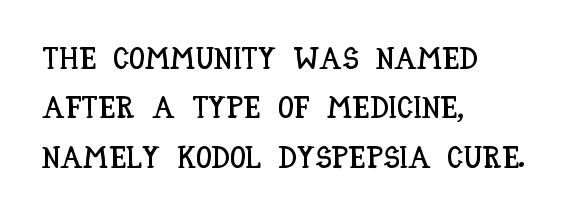
Q: Is the text italic (slanted)? A: No, it is upright.
Q: Is the text underlined? A: No.
Q: How is the paragraph aligned? A: Left-aligned.
Q: Is the spacing between letters normal or unusually wide? A: Normal.
Q: Is the spacing between lines tight, normal or loose? A: Normal.
Q: Width (condensed, normal, or wide)? A: Condensed.
Q: Stroke contrast? A: Low.
Q: x-height? A: Large.
Q: Monospaced? A: No.
